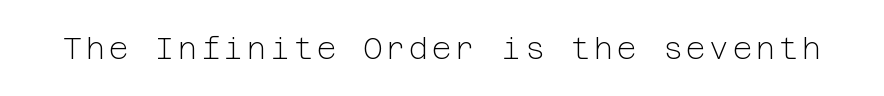
Q: Is the text bold? A: No.
Q: Is the text italic (slanted)? A: No, it is upright.
Q: Is the typeface a serif or a sans-serif typeface? A: Sans-serif.
Q: Is the text underlined? A: No.
Q: Width (condensed, normal, or wide)? A: Normal.
Q: Stroke contrast? A: Low.
Q: x-height? A: Medium.
